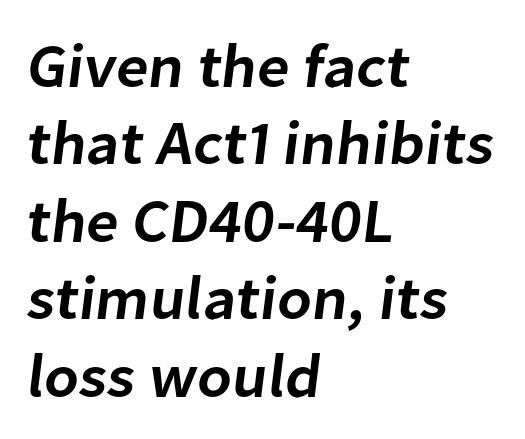
The lines in this sample share a left origin and differ only in where they stop. These lines keep a tight, regular rhythm from letter to letter. How would I describe the line gaps? Plain and ordinary. The foot of each line stays bare and open. On the weight axis this lands at semibold, roughly 600.
